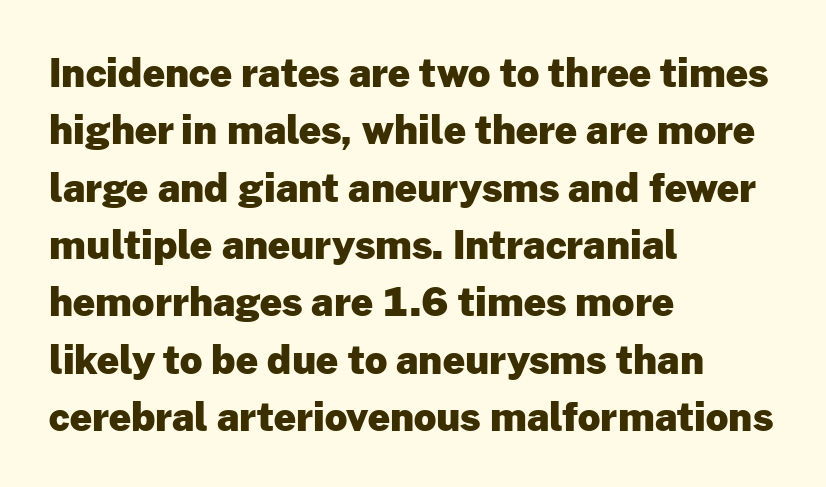
Q: Is the text bold? A: Yes.
Q: Is the text italic (slanted)? A: No, it is upright.
Q: Is the typeface a serif or a sans-serif typeface? A: Sans-serif.
Q: Is the text underlined? A: No.
Q: How is the paragraph aligned? A: Left-aligned.
Q: Is the spacing between letters normal or unusually wide? A: Normal.
Q: Is the spacing between lines tight, normal or loose? A: Normal.
Q: Width (condensed, normal, or wide)? A: Normal.
Q: Stroke contrast? A: Low.
Q: x-height? A: Medium.
Q: Monospaced? A: No.
